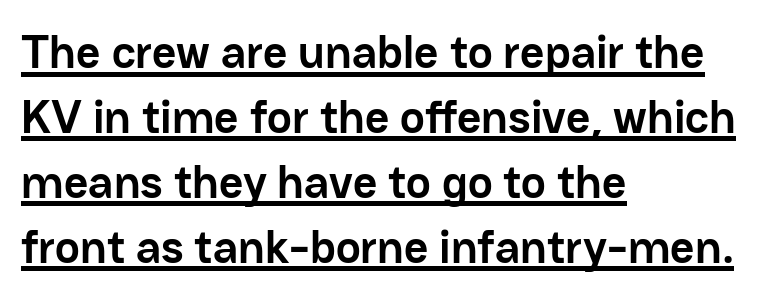
Q: Is the text bold? A: Yes.
Q: Is the text italic (slanted)? A: No, it is upright.
Q: Is the typeface a serif or a sans-serif typeface? A: Sans-serif.
Q: Is the text underlined? A: Yes.
Q: How is the paragraph aligned? A: Left-aligned.
Q: Is the spacing between letters normal or unusually wide? A: Normal.
Q: Is the spacing between lines tight, normal or loose? A: Normal.
Q: Width (condensed, normal, or wide)? A: Normal.
Q: Stroke contrast? A: Low.
Q: x-height? A: Medium.
Q: Monospaced? A: No.
